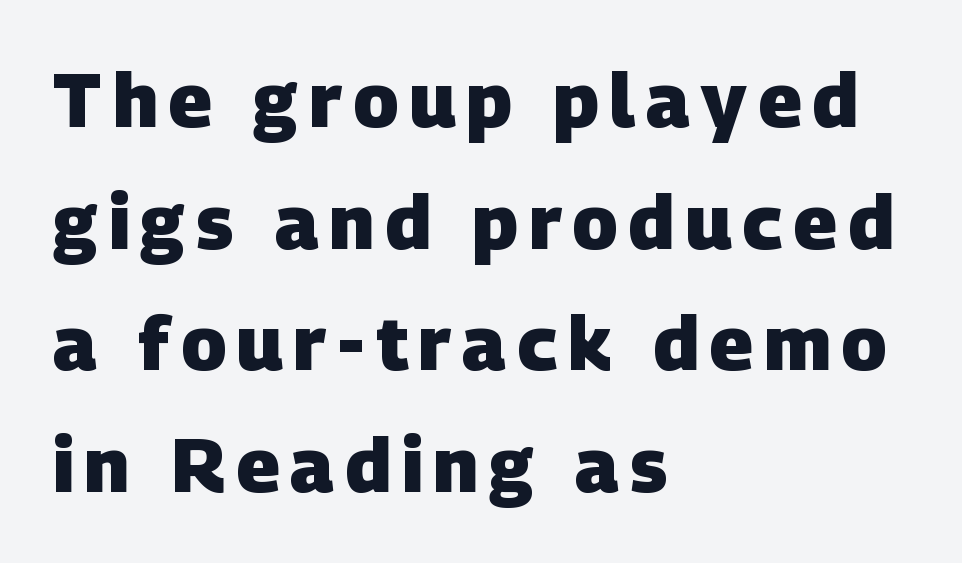
Q: Is the text bold? A: Yes.
Q: Is the typeface a serif or a sans-serif typeface? A: Sans-serif.
Q: Is the text underlined? A: No.
Q: How is the paragraph aligned? A: Left-aligned.
Q: Is the spacing between lines tight, normal or loose? A: Normal.
Q: Width (condensed, normal, or wide)? A: Normal.
Q: Stroke contrast? A: Low.
Q: x-height? A: Large.
Q: Monospaced? A: No.
